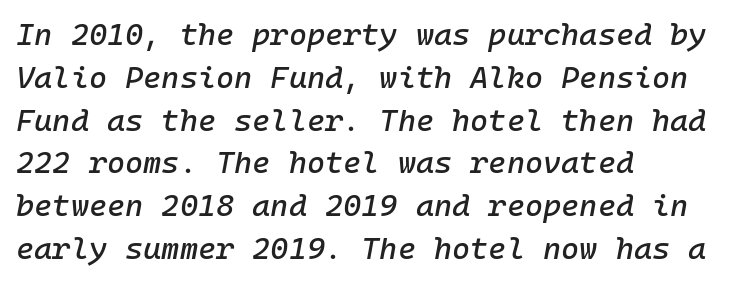
Standard letterfit; no display-style spreading of the glyphs. Is there much room between lines? A standard amount, neither cramped nor airy. Every character here occupies the same horizontal width, giving the sample a typewriter-like rhythm. Decoration check: the copy has no underline. Posture: slanted.
